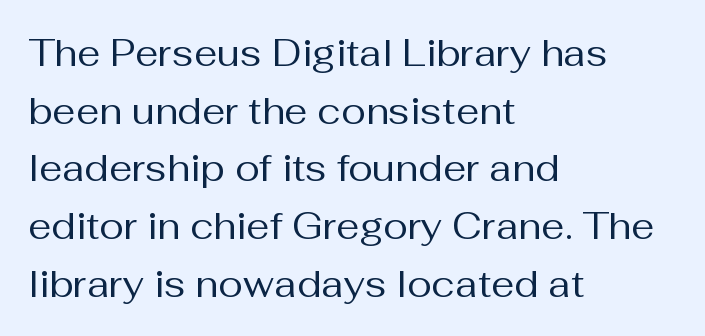
The image shows 37 px regular-weight sans-serif type, upright; set left-aligned, normal line spacing (1.56x), normal letter spacing, not underlined; medium stroke contrast and a medium x-height.
